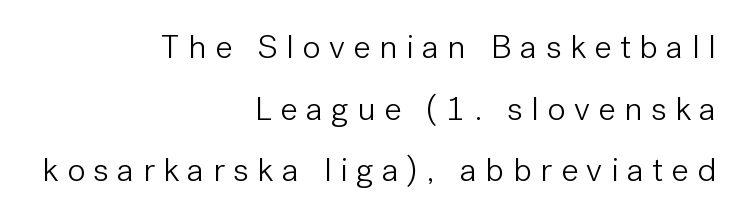
Note the varied advance widths — an 'i' is clearly narrower than an 'm'. I'd call this a sans setting — the letters go barefoot. Inter-character spacing is expanded well beyond the font's built-in metrics. The paragraph shown leans on its right margin.
